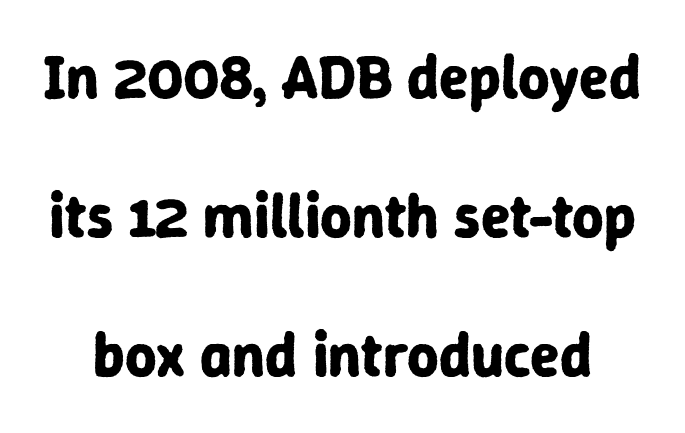
This rendering employs a face without finishing strokes, i.e., a sans-serif. A typesetter would call this proportional, since set widths differ per character. A typesetter would call this leading open, well beyond the default. The passage shown has conventional tracking throughout. The sample has been set heavy, in full bold.
